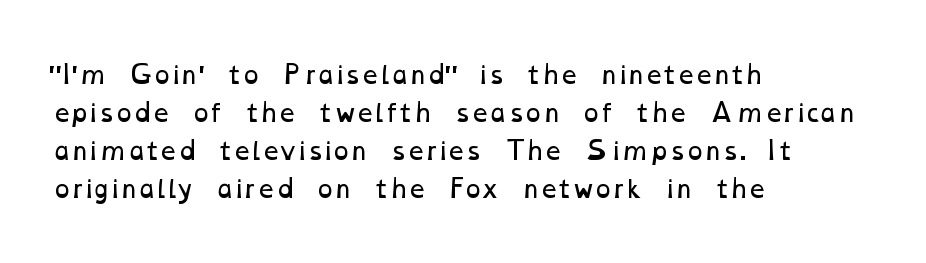
{"bold": "no", "underline": "no", "align": "left", "line_spacing": "normal", "line_spacing_ratio": 1.58, "letter_spacing": "normal", "letter_spacing_em": 0.0, "glyph_px": 24}
